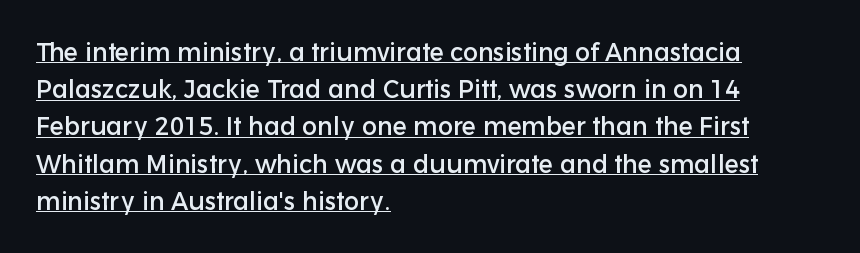
The block of text has a typical density, with ordinary space between rows. Glance below the letters and you will spot a drawn line. Default kerning and tracking; the words read as compact shapes. Reading down the block, your eye returns to a fixed left position each line.
